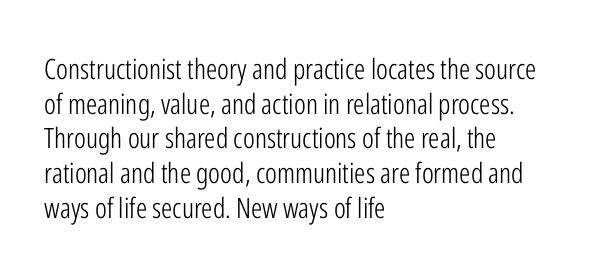
Q: Is the text bold? A: No.
Q: Is the text italic (slanted)? A: No, it is upright.
Q: Is the typeface a serif or a sans-serif typeface? A: Sans-serif.
Q: Is the text underlined? A: No.
Q: How is the paragraph aligned? A: Left-aligned.
Q: Is the spacing between letters normal or unusually wide? A: Normal.
Q: Width (condensed, normal, or wide)? A: Condensed.
Q: Stroke contrast? A: Low.
Q: x-height? A: Medium.
Q: Monospaced? A: No.
